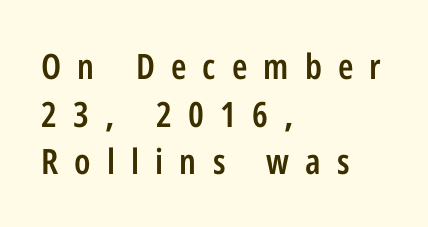
{"serif": "no", "italic": "no", "bold": "semi", "weight": "semibold", "width": "condensed", "stroke_contrast": "low", "x_height": "medium", "monospaced": "no", "underline": "no", "align": "left", "line_spacing": "normal", "line_spacing_ratio": 1.36, "letter_spacing": "wide", "letter_spacing_em": 0.46, "glyph_px": 35}
